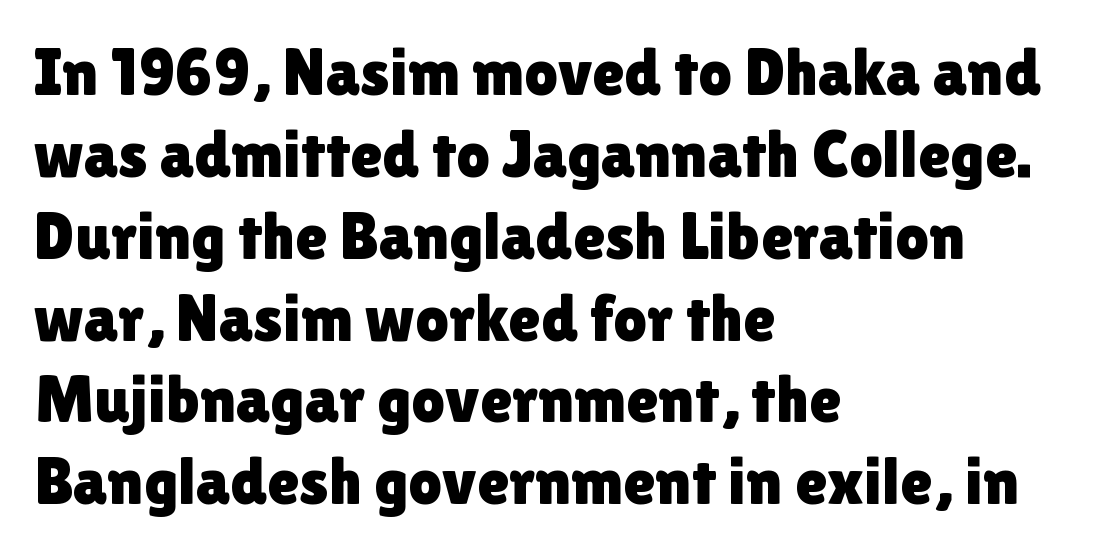
Type without underlining. Ordinary non-slanted type is in use. Here the glyphs are tracked normally, forming tight word shapes. Varying glyph widths throughout — classic text-font behaviour. Layout note: lines flush left. The font family rendered here belongs to the sans-serif group.
